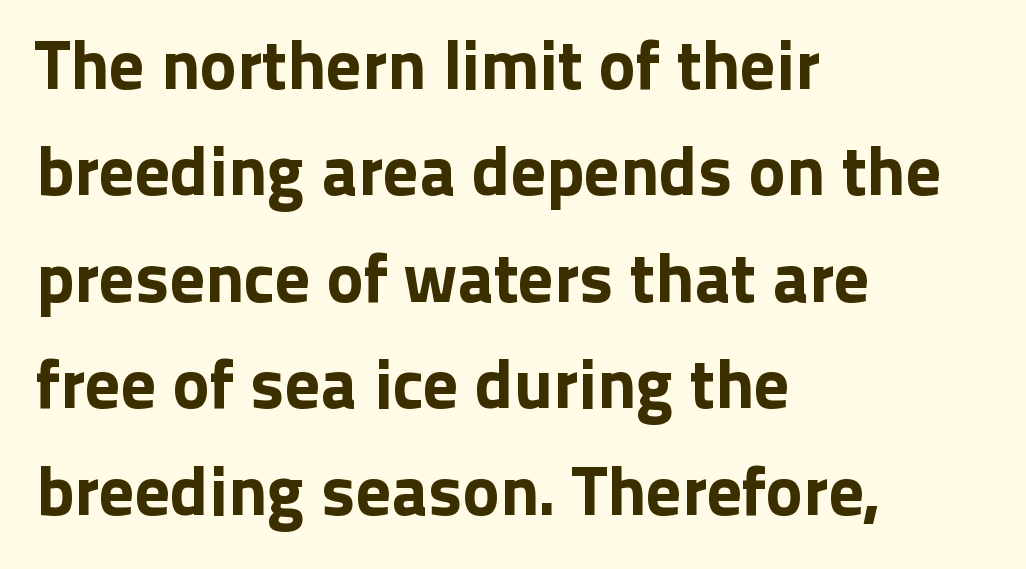
The image shows 70 px sans-serif type, upright; set left-aligned, normal line spacing (1.52x), normal letter spacing, not underlined; low stroke contrast and a medium x-height.
